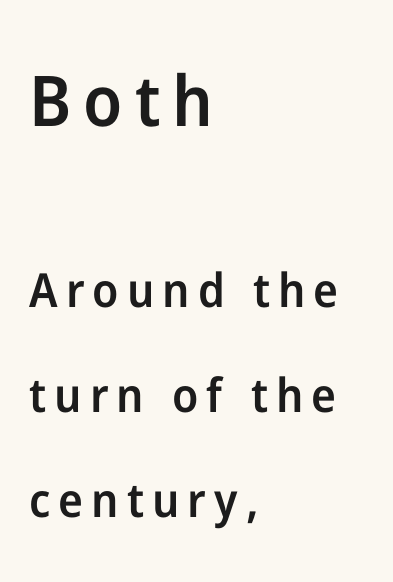
{"serif": "no", "italic": "no", "bold": "semi", "weight": "semibold", "width": "normal", "stroke_contrast": "low", "x_height": "medium", "monospaced": "no", "underline": "no", "align": "left", "line_spacing": "loose", "line_spacing_ratio": 2.24, "larger_block": "first", "size_ratio": 1.49, "glyph_px": 70}
